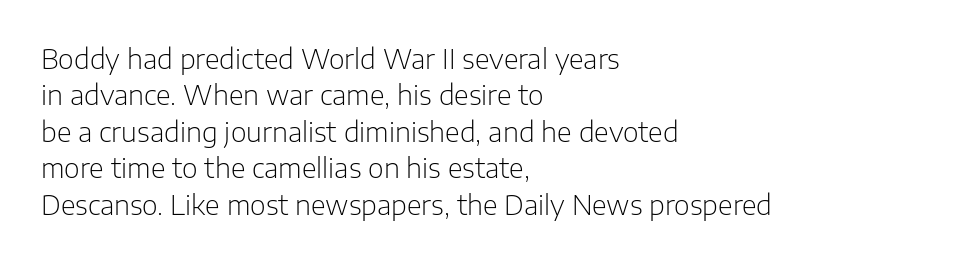
The image shows 27 px text type, upright; set left-aligned, normal line spacing (1.35x), normal letter spacing, not underlined.
